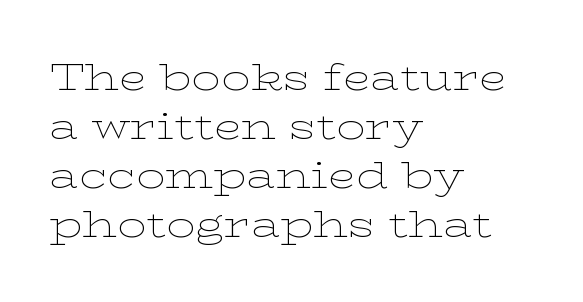
The image shows 36 px thin, wide serif type, upright; set left-aligned, normal line spacing (1.36x), normal letter spacing, not underlined; low stroke contrast and a medium x-height.
